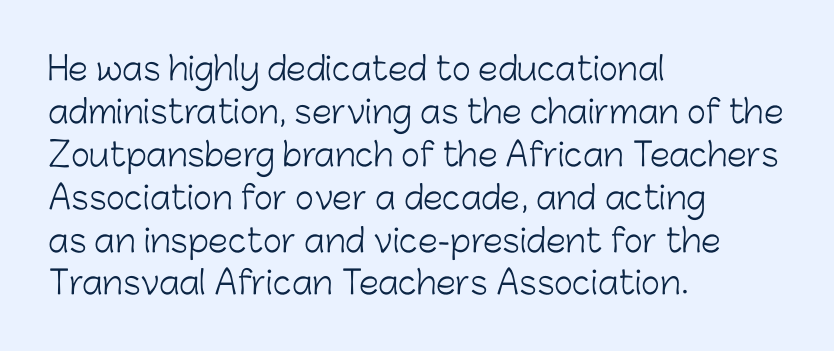
{"serif": "no", "italic": "no", "bold": "no", "weight": "light", "width": "normal", "stroke_contrast": "low", "x_height": "medium", "monospaced": "no", "underline": "no", "align": "left", "line_spacing": "normal", "line_spacing_ratio": 1.34, "letter_spacing": "normal", "letter_spacing_em": 0.0, "glyph_px": 32}
